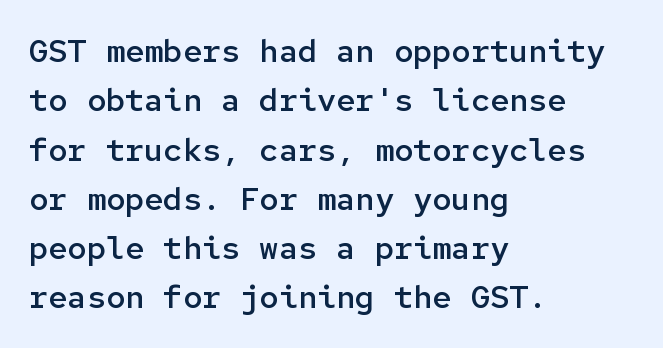
The image shows 32 px semibold sans-serif type, upright, monospaced; set left-aligned, normal line spacing (1.54x), normal letter spacing, not underlined; low stroke contrast and a medium x-height.
